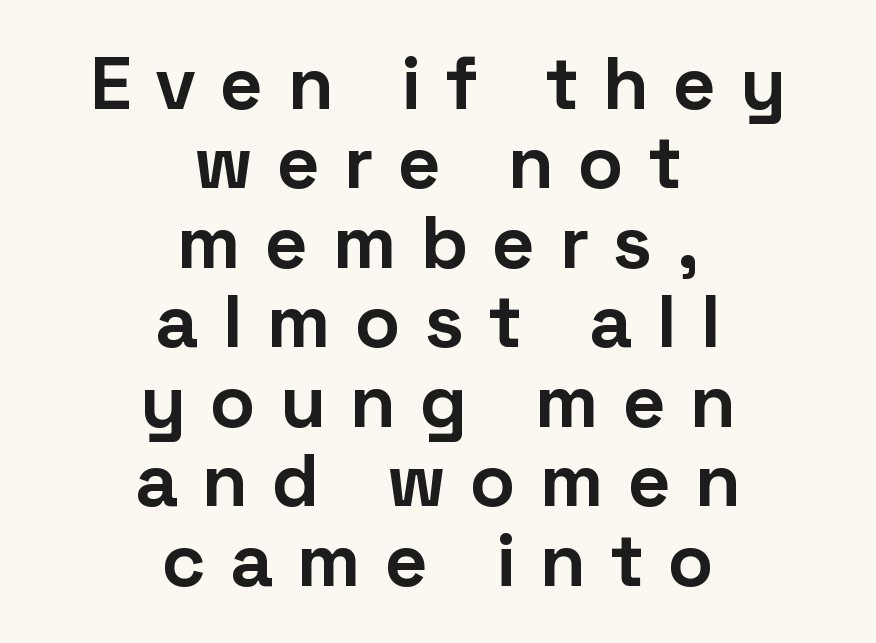
Q: Is the text bold? A: Yes.
Q: Is the text italic (slanted)? A: No, it is upright.
Q: Is the typeface a serif or a sans-serif typeface? A: Sans-serif.
Q: Is the text underlined? A: No.
Q: How is the paragraph aligned? A: Centered.
Q: Is the spacing between letters normal or unusually wide? A: Unusually wide.
Q: Is the spacing between lines tight, normal or loose? A: Tight.
Q: Width (condensed, normal, or wide)? A: Normal.
Q: Stroke contrast? A: Low.
Q: x-height? A: Medium.
Q: Monospaced? A: No.
